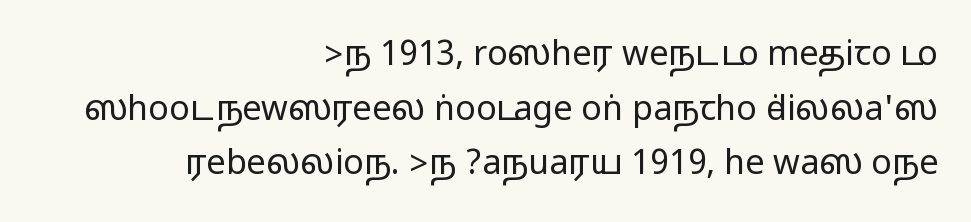
One-word summary of the alignment: right. Rows of type keep a routine distance in the vertical direction. Typographically, this falls in the sans-serif category. This is the regular roman posture of the typeface.
